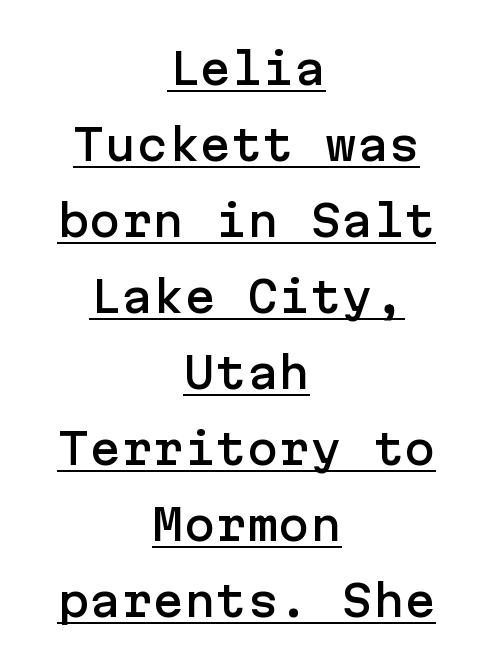
The image shows 42 px sans-serif type, upright; set centered, line spacing 1.81x, normal letter spacing, underlined; low stroke contrast and a medium x-height.
